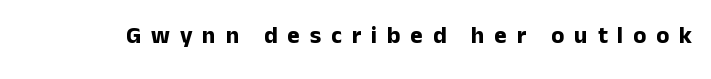
{"italic": "no", "bold": "yes", "underline": "no", "letter_spacing": "wide", "letter_spacing_em": 0.41, "glyph_px": 24}
